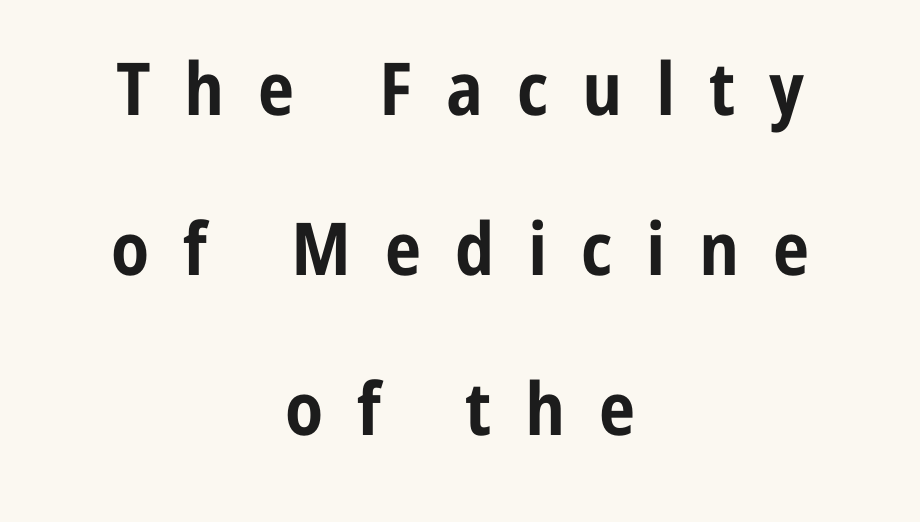
Which margin do the lines hug? Neither — every line sits in the middle. Caption: expanded tracking, letters set apart. The typesetting leans heavy: a genuine bold. Do the letters lean? They stand straight. Proportional: the letters do not fall into vertical columns.
